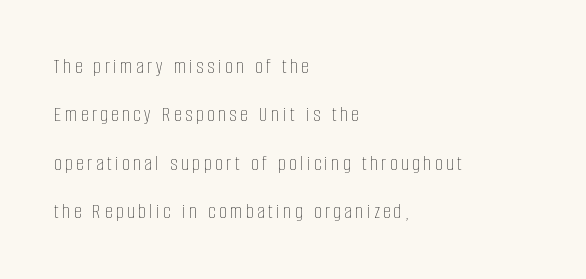
{"italic": "no", "bold": "no", "underline": "no", "align": "left", "line_spacing": "loose", "line_spacing_ratio": 2.3, "glyph_px": 21}
